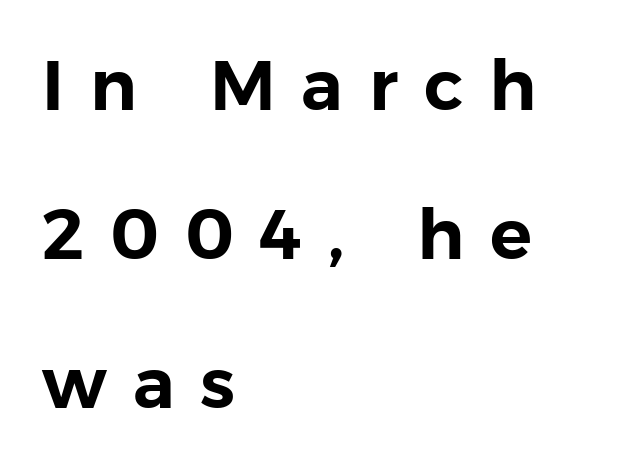
The type family on display is of the sans-serif kind. Someone cranked the tracking dial way up on this one. Line spacing here is loose. The zone under the glyphs is completely vacant. The passage is arranged the way most books set body copy — flush left.
